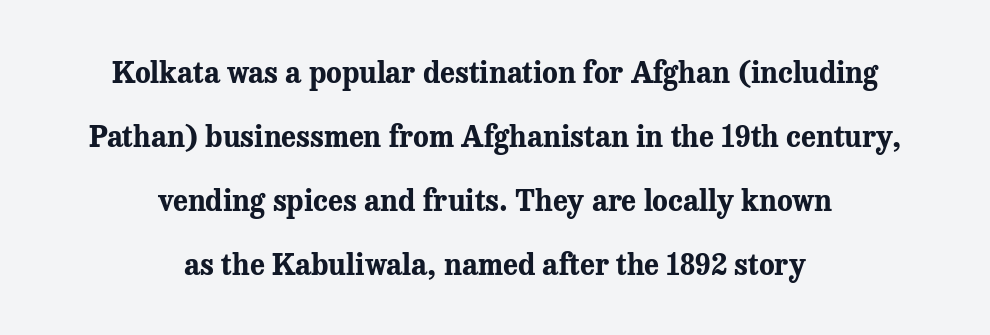
{"serif": "yes", "italic": "no", "bold": "yes", "weight": "bold", "width": "normal", "stroke_contrast": "medium", "x_height": "medium", "monospaced": "no", "underline": "no", "align": "center", "line_spacing": "loose", "line_spacing_ratio": 2.21, "letter_spacing": "normal", "letter_spacing_em": 0.0, "glyph_px": 29}
